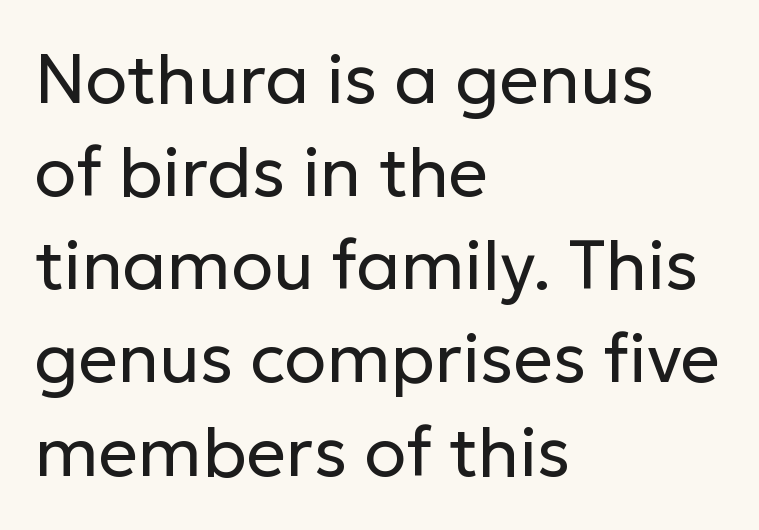
Q: Is the text bold? A: No.
Q: Is the text italic (slanted)? A: No, it is upright.
Q: Is the typeface a serif or a sans-serif typeface? A: Sans-serif.
Q: Is the text underlined? A: No.
Q: How is the paragraph aligned? A: Left-aligned.
Q: Is the spacing between letters normal or unusually wide? A: Normal.
Q: Is the spacing between lines tight, normal or loose? A: Normal.
Q: Width (condensed, normal, or wide)? A: Normal.
Q: Stroke contrast? A: Low.
Q: x-height? A: Medium.
Q: Monospaced? A: No.
